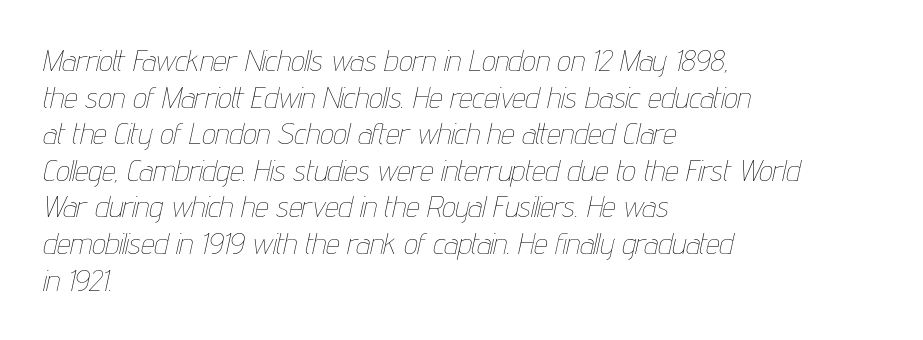
The image shows 30 px thin, condensed type, italic (leaning right); set left-aligned, line spacing 1.22x, normal letter spacing, not underlined; low stroke contrast and a medium x-height.
